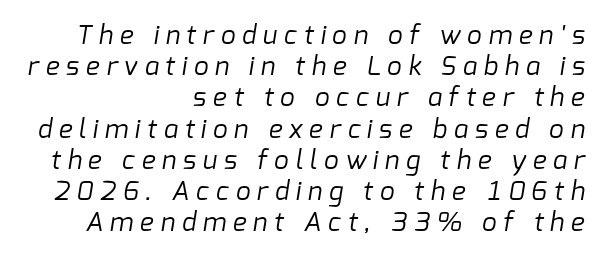
The image shows 26 px text type; set right-aligned, line spacing 1.2x, unusually wide letter spacing (+0.26 em), not underlined.
